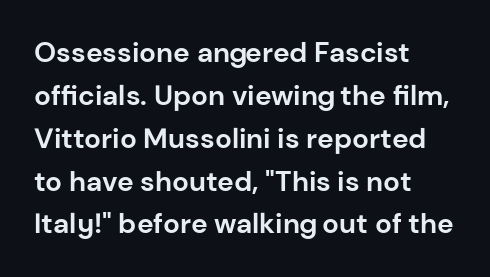
The image shows 28 px bold sans-serif type, upright; set left-aligned, normal line spacing (1.53x), normal letter spacing, not underlined; low stroke contrast and a medium x-height.
